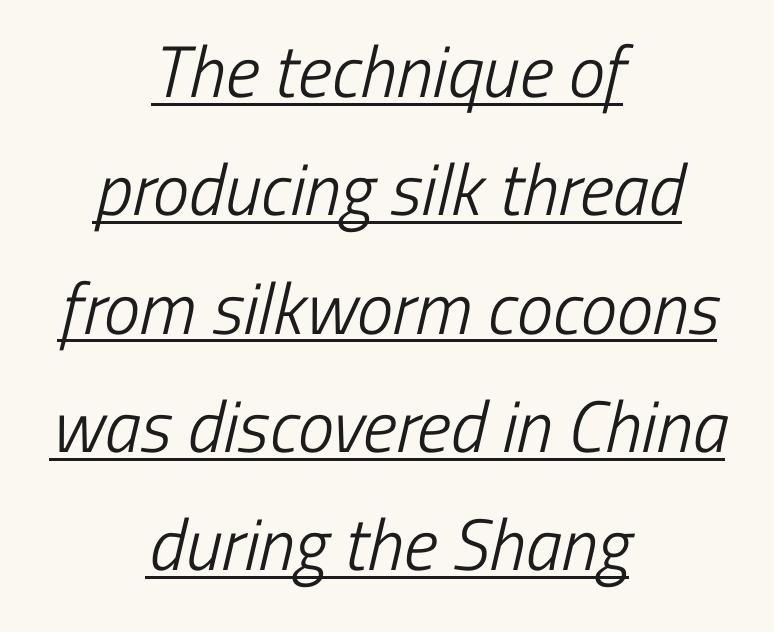
Q: Is the text bold? A: No.
Q: Is the typeface a serif or a sans-serif typeface? A: Sans-serif.
Q: Is the text underlined? A: Yes.
Q: How is the paragraph aligned? A: Centered.
Q: Is the spacing between letters normal or unusually wide? A: Normal.
Q: Is the spacing between lines tight, normal or loose? A: Normal.
Q: Width (condensed, normal, or wide)? A: Condensed.
Q: Stroke contrast? A: Low.
Q: x-height? A: Medium.
Q: Monospaced? A: No.
